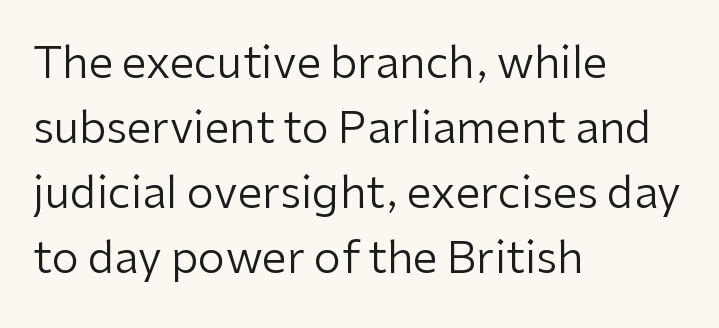
{"serif": "no", "italic": "no", "bold": "no", "weight": "regular", "width": "normal", "stroke_contrast": "low", "x_height": "medium", "monospaced": "no", "underline": "no", "align": "left", "line_spacing": "normal", "line_spacing_ratio": 1.48, "letter_spacing": "normal", "letter_spacing_em": 0.0, "glyph_px": 44}
